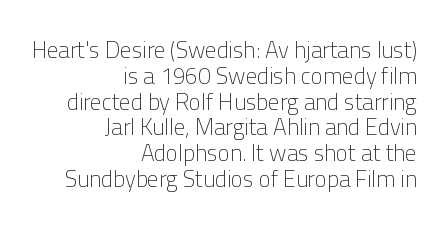
{"italic": "no", "bold": "no", "underline": "no", "align": "right", "line_spacing": "tight", "line_spacing_ratio": 1.12, "letter_spacing": "normal", "letter_spacing_em": 0.0, "glyph_px": 23}
